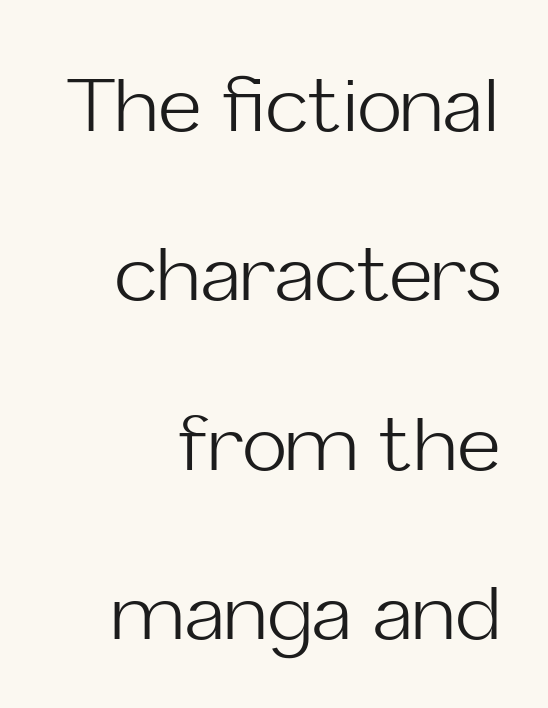
Leftover space on each line is placed entirely before the opening word. Letterform terminals end flat and unadorned throughout the passage. The typeface has the unassuming heft of standard copy or less. Short note: letters normally spaced. Vertical strokes here are truly vertical. Honestly, the rows look like they've been pulled way apart.
